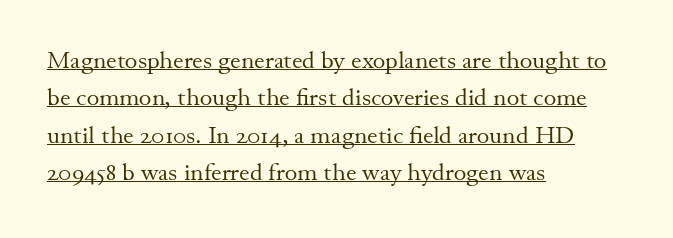
{"italic": "no", "bold": "no", "underline": "yes", "align": "left", "line_spacing": "normal", "line_spacing_ratio": 1.56, "letter_spacing": "normal", "letter_spacing_em": 0.0, "glyph_px": 24}
